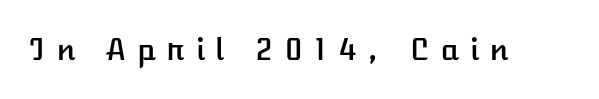
Caption: expanded tracking, letters set apart. Proportional: the letters do not fall into vertical columns. Rule under the text: the space is simply empty. The specimen reads as upright at a glance.
